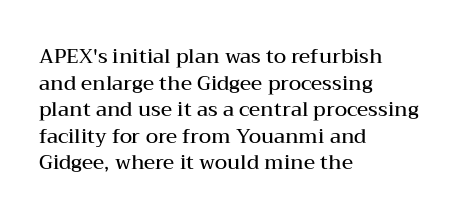
The image shows 20 px text type, upright; set left-aligned, normal line spacing (1.33x), normal letter spacing, not underlined.
